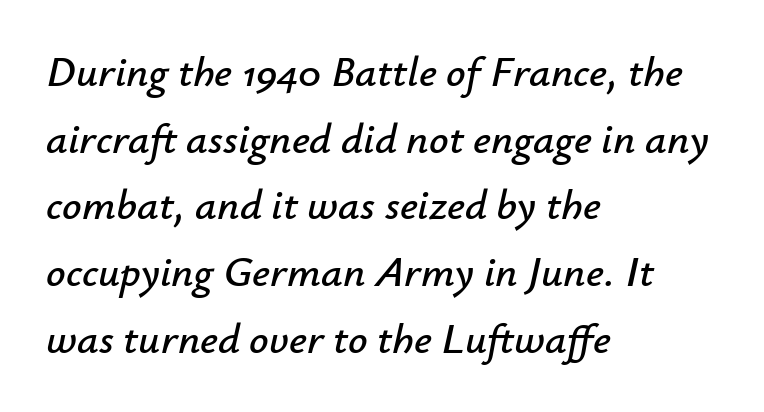
The face used here is proportionally spaced, like ordinary book or web type. Each new line begins a customary step beneath the previous one. The baseline area is clear. Compared with ordinary roman type, these characters are visibly tilted. Leftover space on each line is placed entirely after the last word. There is no visible air inserted between adjacent glyphs.
